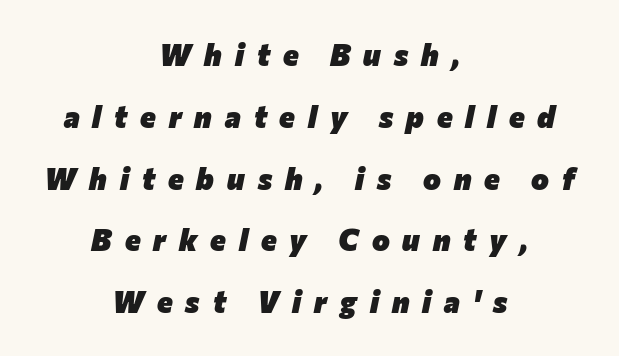
{"italic": "yes", "lean": "right", "slant_degrees": 12, "bold": "yes", "weight": "heavy", "width": "normal", "stroke_contrast": "low", "x_height": "medium", "monospaced": "no", "underline": "no", "align": "center", "line_spacing": "loose", "line_spacing_ratio": 2.06, "letter_spacing": "wide", "letter_spacing_em": 0.43, "glyph_px": 30}
